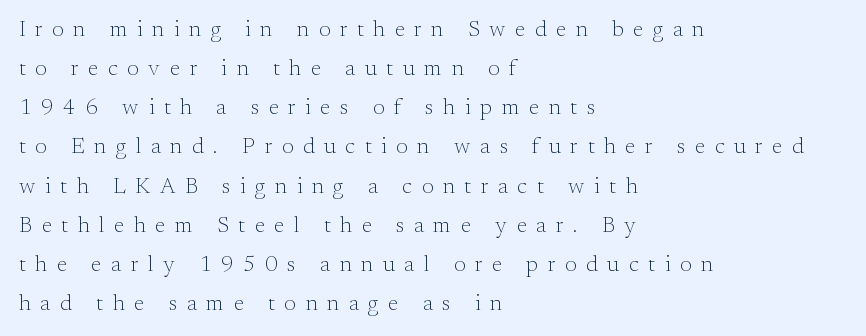
Between one letter and the next there's a generous, obvious gap. Check the space under the baseline: it is left empty. The lettering stays uniformly vertical, giving the passage a roman look. The typesetting does not lean heavy: it is not bold. The lines are quadded left.
